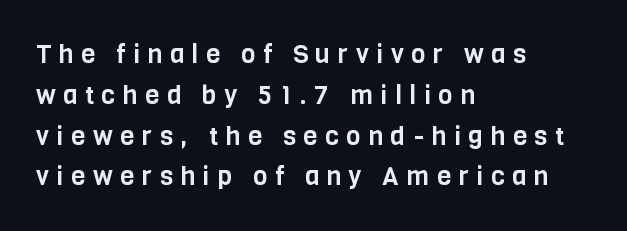
A roman cut, with each character standing at attention. These lines stack with their left ends in a neat column. Horizontal bands of white between lines are of average thickness. Descenders hang freely into open space. Tracking value appears strongly positive — letters spread wide.
